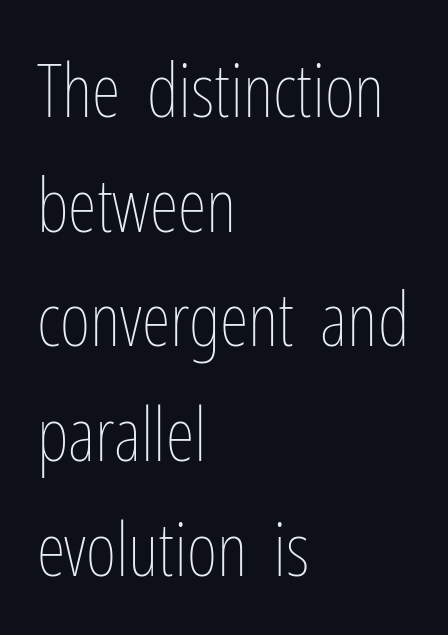
The image shows 74 px thin, condensed type, upright; set left-aligned, normal line spacing (1.55x), normal letter spacing, not underlined; low stroke contrast and a medium x-height.
